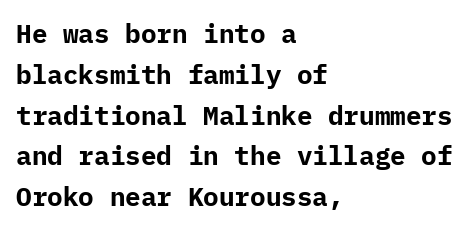
A dark, heavy texture on the line: the type is bold. Characters follow at the spacing the type designer built in. The designer left line spacing at the default. Unmarked baselines from the first word to the last. Posture: vertical.
